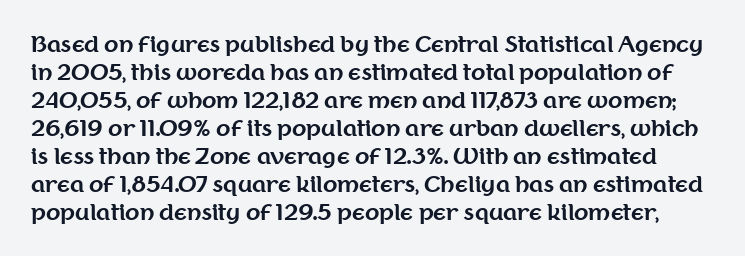
Between one letter and the next there's only the usual sliver of space. A normal amount of white space separates one row of letters from the next. Compared with an ordinary text face, these strokes are far heavier — a full bold. Vertical strokes here are truly vertical.
